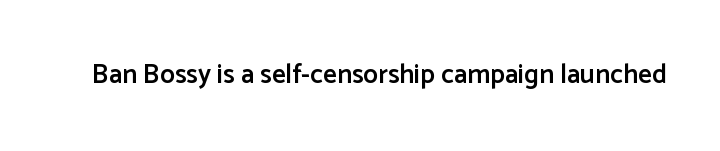
Honestly, the letter spacing is just normal — you wouldn't notice it. Only glyphs here, with clear space below each row. The typography opts for an upright posture over an oblique one. Set as a demibold, roughly 600 on the weight scale.
